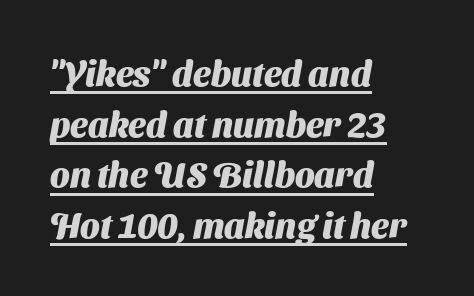
Strokes here are thick enough to call this a true bold. A sans-serif font was chosen for this passage. There is no visible air inserted between adjacent glyphs. This rendering features underlined lettering. Note the varied advance widths — an 'i' is clearly narrower than an 'm'. Line starts are locked; line ends wander.
